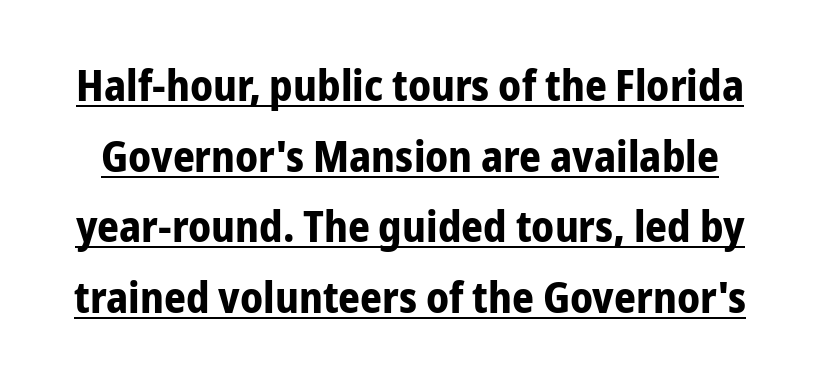
Q: Is the text bold? A: Yes.
Q: Is the text italic (slanted)? A: No, it is upright.
Q: Is the typeface a serif or a sans-serif typeface? A: Sans-serif.
Q: Is the text underlined? A: Yes.
Q: Is the spacing between letters normal or unusually wide? A: Normal.
Q: Is the spacing between lines tight, normal or loose? A: Normal.
Q: Width (condensed, normal, or wide)? A: Condensed.
Q: Stroke contrast? A: Low.
Q: x-height? A: Medium.
Q: Monospaced? A: No.
